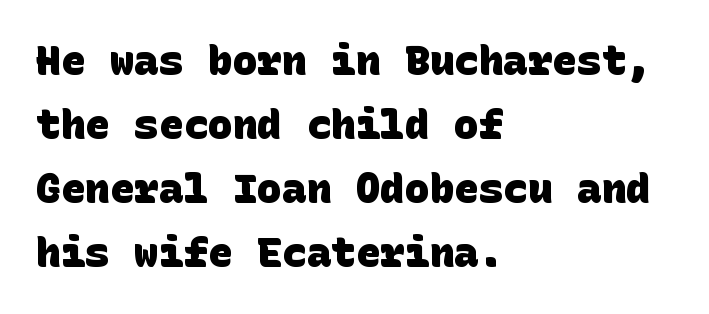
The image shows 41 px heavy sans-serif type; set left-aligned, normal line spacing (1.56x), normal letter spacing, not underlined; low stroke contrast and a large x-height.
